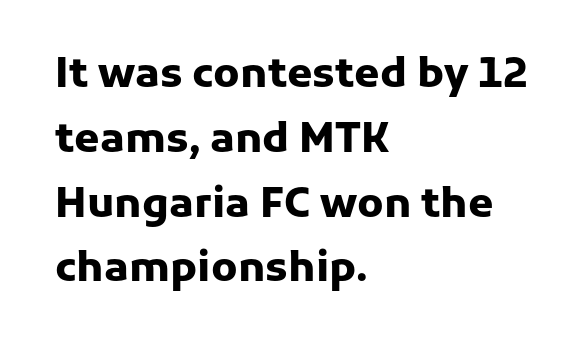
The image shows 41 px heavy sans-serif type, upright; set left-aligned, normal line spacing (1.58x), normal letter spacing, not underlined; low stroke contrast and a medium x-height.
